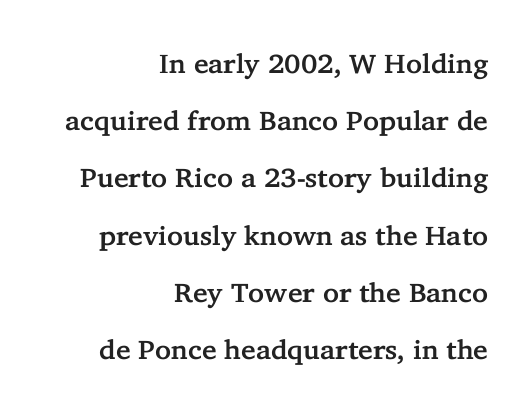
The image shows 27 px text type, upright; set right-aligned, loose line spacing (2.12x), normal letter spacing, not underlined.
